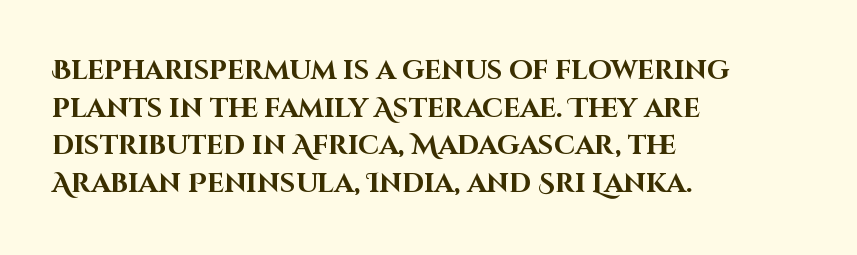
{"italic": "no", "bold": "yes", "underline": "no", "align": "left", "line_spacing": "normal", "line_spacing_ratio": 1.39, "letter_spacing": "normal", "letter_spacing_em": 0.0, "glyph_px": 27}
